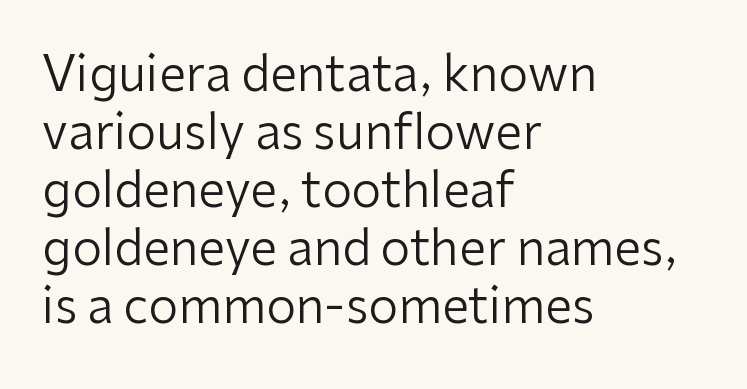
{"serif": "no", "italic": "no", "bold": "no", "weight": "regular", "width": "normal", "stroke_contrast": "low", "x_height": "medium", "monospaced": "no", "underline": "no", "align": "left", "line_spacing_ratio": 1.21, "letter_spacing": "normal", "letter_spacing_em": 0.0, "glyph_px": 48}
